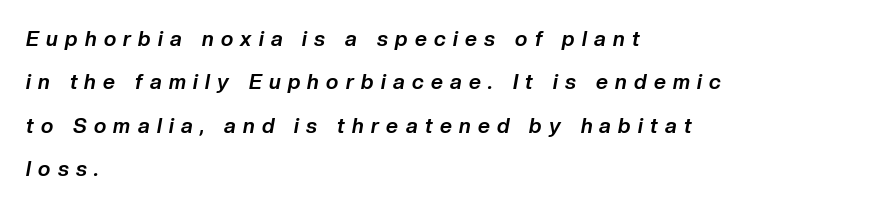
{"italic": "yes", "lean": "right", "slant_degrees": 10, "bold": "yes", "underline": "no", "align": "left", "line_spacing": "loose", "line_spacing_ratio": 2.06, "letter_spacing": "wide", "letter_spacing_em": 0.35, "glyph_px": 21}
